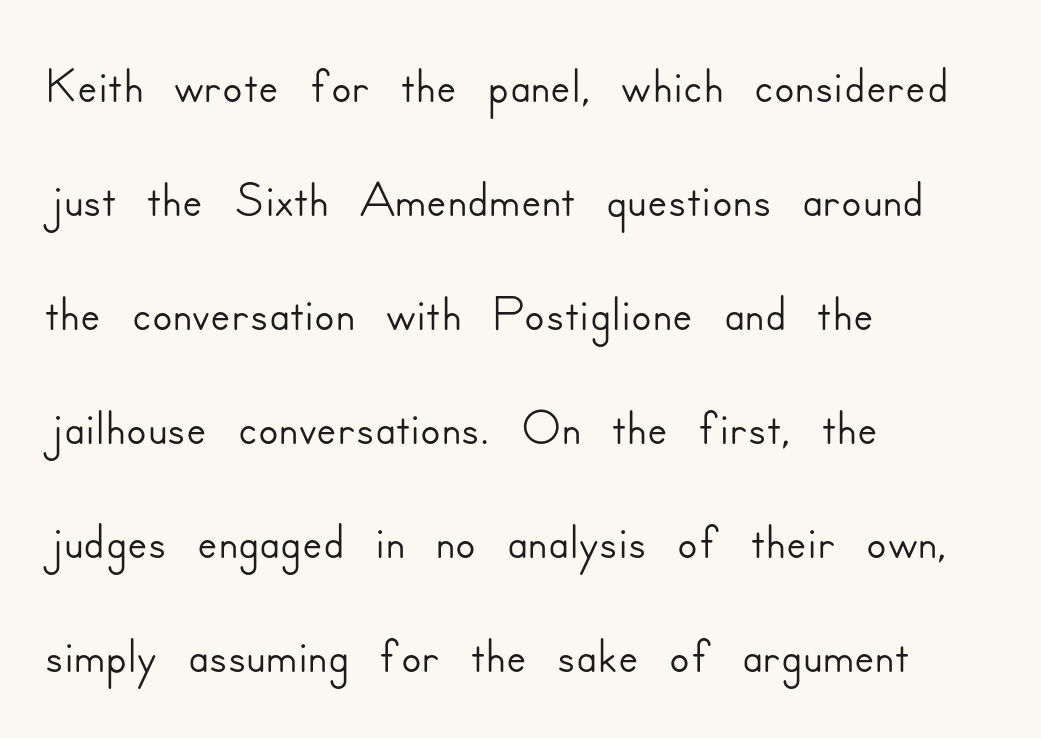
The image shows 75 px sans-serif type, upright; set left-aligned, normal line spacing (1.52x), normal letter spacing, not underlined; low stroke contrast and a small x-height.
